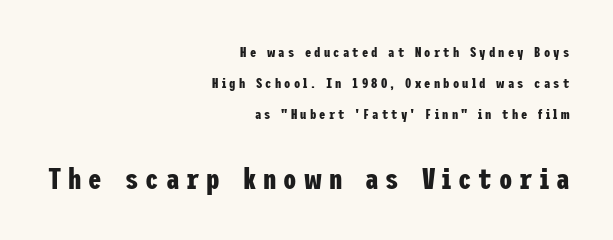
{"serif": "no", "italic": "no", "bold": "yes", "weight": "bold", "width": "condensed", "stroke_contrast": "low", "x_height": "medium", "underline": "no", "align": "right", "line_spacing": "loose", "line_spacing_ratio": 2.21, "letter_spacing": "wide", "letter_spacing_em": 0.23, "larger_block": "second", "size_ratio": 2.14, "glyph_px": 30}
